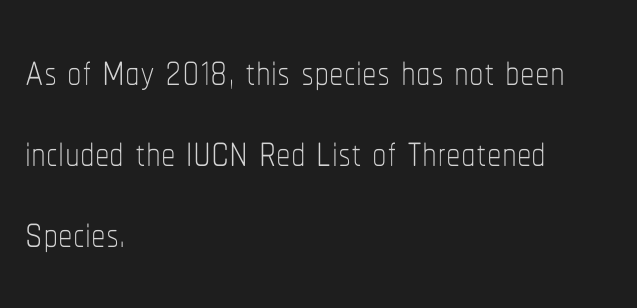
Think of a printed novel: that variable character pitch is what you see here. Underline: absent. The specimen reads as upright at a glance. The rag falls on the right side of this text block.
